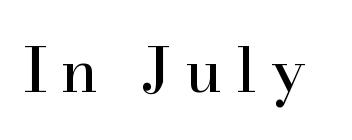
These lines have a slow, spaced-out rhythm from letter to letter. Varying glyph widths throughout — classic text-font behaviour. Descenders are the only things crossing below the line. It's the straight-up-and-down kind of type. Check where the strokes stop: tiny serifs finish them off.
